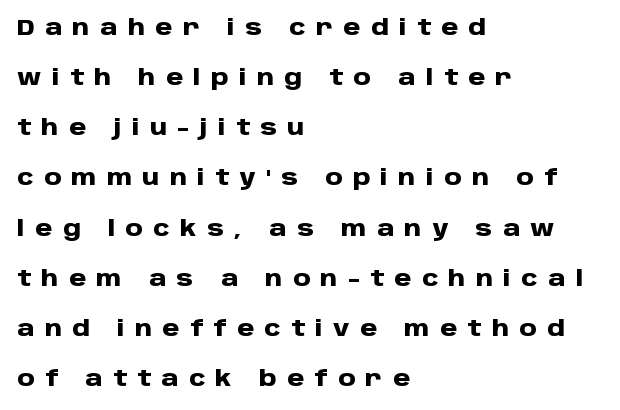
The image shows 22 px bold type, upright; set left-aligned, loose line spacing (2.28x), unusually wide letter spacing (+0.47 em), not underlined.
